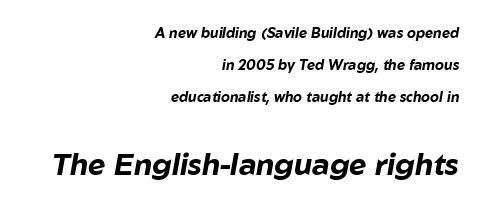
A typesetter would call this leading open, well beyond the default. The horizontal fit of the characters is conventional and even. The block sitting lower on the canvas is the one with enlarged characters. The letters advance in unequal steps, a hallmark of proportional type. The foot of each line stays bare and open.
